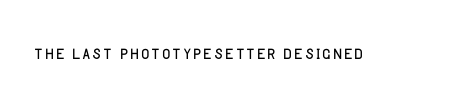
{"italic": "no", "bold": "no", "underline": "no", "letter_spacing": "normal", "letter_spacing_em": 0.0, "glyph_px": 23}
